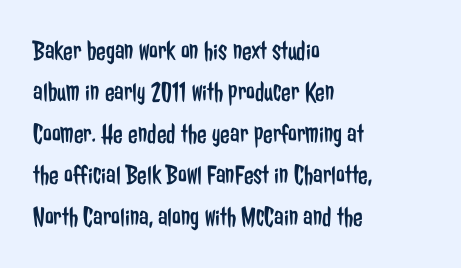
The image shows 28 px regular-weight, condensed sans-serif type, upright; set left-aligned, normal line spacing (1.48x), normal letter spacing, not underlined; low stroke contrast and a medium x-height.
